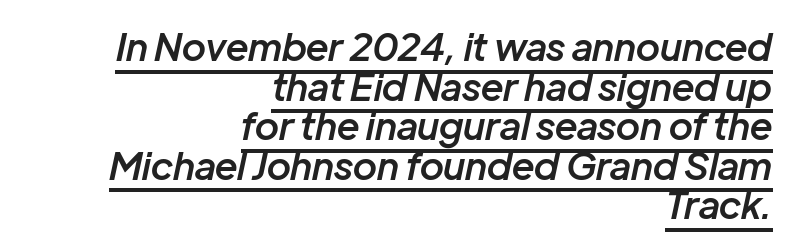
{"italic": "yes", "lean": "right", "slant_degrees": 12, "bold": "semi", "weight": "semibold", "width": "normal", "stroke_contrast": "low", "x_height": "medium", "monospaced": "no", "underline": "yes", "align": "right", "line_spacing": "tight", "line_spacing_ratio": 1.04, "letter_spacing": "normal", "letter_spacing_em": 0.0, "glyph_px": 38}
